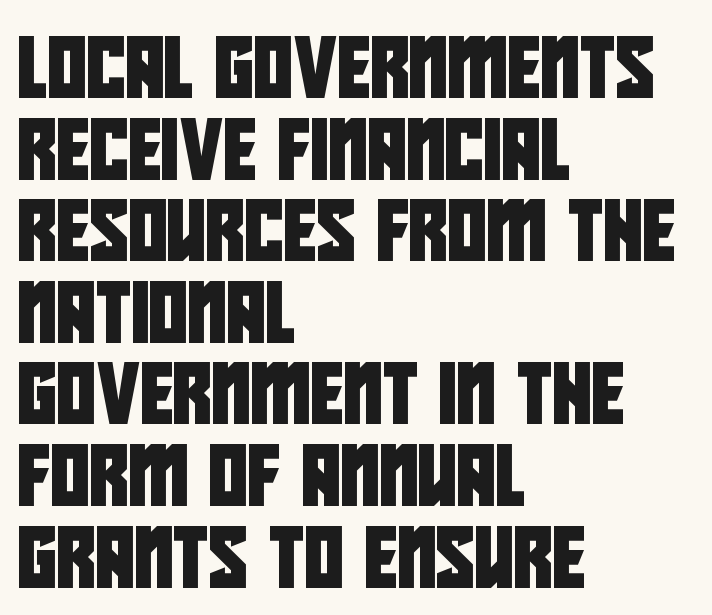
{"serif": "no", "width": "condensed", "stroke_contrast": "low", "x_height": "large", "monospaced": "no", "underline": "no", "align": "left", "line_spacing": "normal", "line_spacing_ratio": 1.36, "letter_spacing": "normal", "letter_spacing_em": 0.0, "glyph_px": 60}
